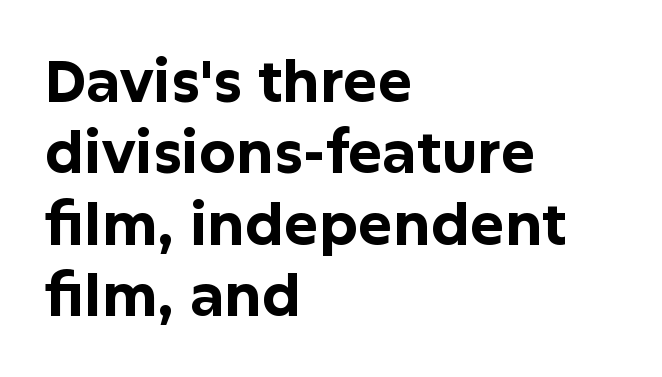
Q: Is the text bold? A: Yes.
Q: Is the text italic (slanted)? A: No, it is upright.
Q: Is the typeface a serif or a sans-serif typeface? A: Sans-serif.
Q: Is the text underlined? A: No.
Q: How is the paragraph aligned? A: Left-aligned.
Q: Is the spacing between letters normal or unusually wide? A: Normal.
Q: Width (condensed, normal, or wide)? A: Normal.
Q: Stroke contrast? A: Low.
Q: x-height? A: Medium.
Q: Monospaced? A: No.
